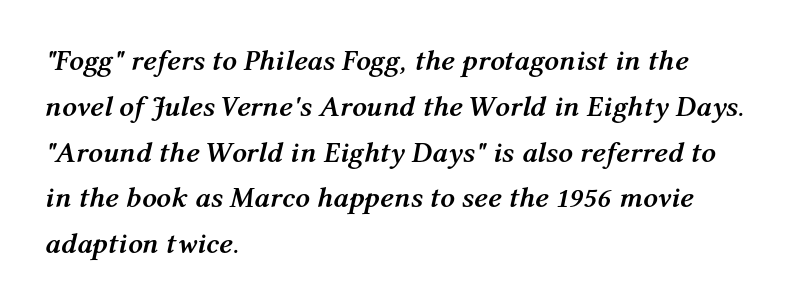
The image shows 29 px semibold type, italic (leaning right); set left-aligned, normal line spacing (1.58x), normal letter spacing, not underlined; medium stroke contrast and a medium x-height.
